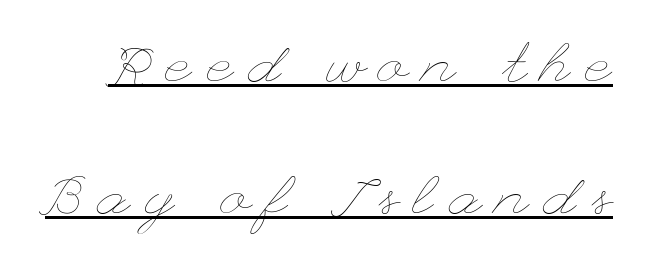
{"bold": "no", "weight": "thin", "width": "wide", "stroke_contrast": "low", "x_height": "small", "underline": "yes", "line_spacing": "loose", "line_spacing_ratio": 2.36, "letter_spacing": "wide", "letter_spacing_em": 0.28, "glyph_px": 56}
